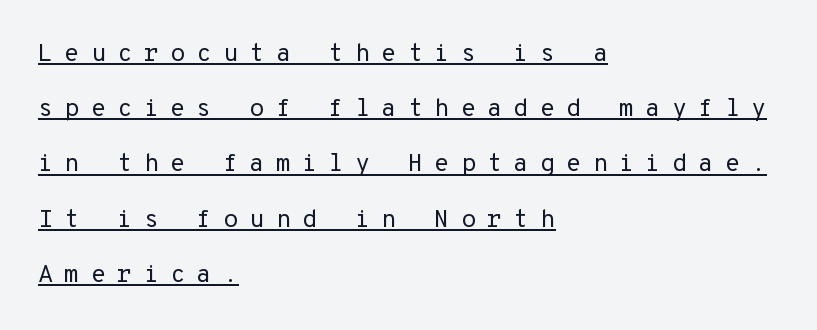
{"italic": "no", "bold": "no", "underline": "yes", "align": "left", "line_spacing": "loose", "line_spacing_ratio": 2.21, "letter_spacing": "wide", "letter_spacing_em": 0.44, "glyph_px": 25}
